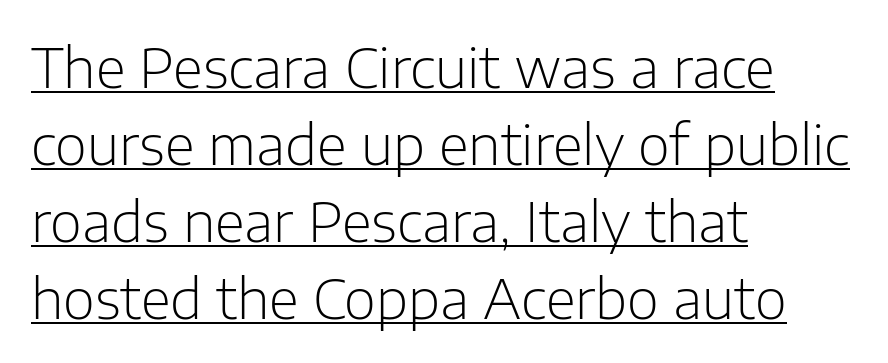
Q: Is the text bold? A: No.
Q: Is the text italic (slanted)? A: No, it is upright.
Q: Is the typeface a serif or a sans-serif typeface? A: Sans-serif.
Q: Is the text underlined? A: Yes.
Q: How is the paragraph aligned? A: Left-aligned.
Q: Is the spacing between letters normal or unusually wide? A: Normal.
Q: Is the spacing between lines tight, normal or loose? A: Normal.
Q: Width (condensed, normal, or wide)? A: Normal.
Q: Stroke contrast? A: Low.
Q: x-height? A: Medium.
Q: Monospaced? A: No.
